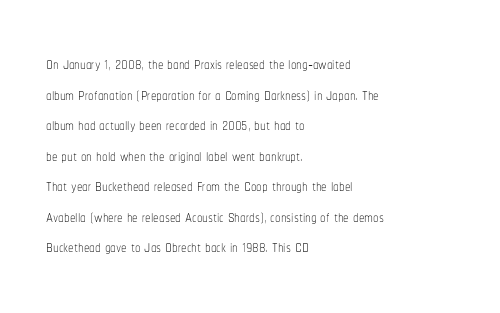
Q: Is the text bold? A: No.
Q: Is the text italic (slanted)? A: No, it is upright.
Q: Is the text underlined? A: No.
Q: How is the paragraph aligned? A: Left-aligned.
Q: Is the spacing between letters normal or unusually wide? A: Normal.
Q: Is the spacing between lines tight, normal or loose? A: Normal.
